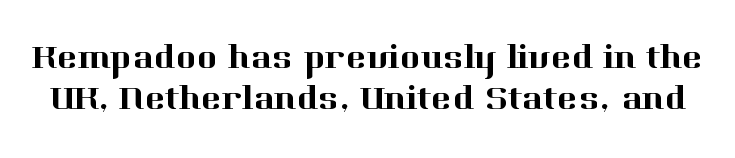
The image shows 35 px serif type, upright; set line spacing 1.17x, normal letter spacing, not underlined; high stroke contrast and a medium x-height.
